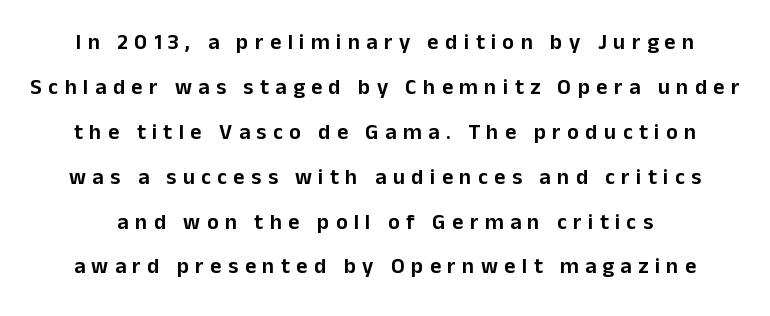
Tall strokes in this sample are plumb rather than angled. Notice the wide empty band between every row — that's loose leading. Caption: expanded tracking, letters set apart. The space beneath each line is pristine and unruled.
